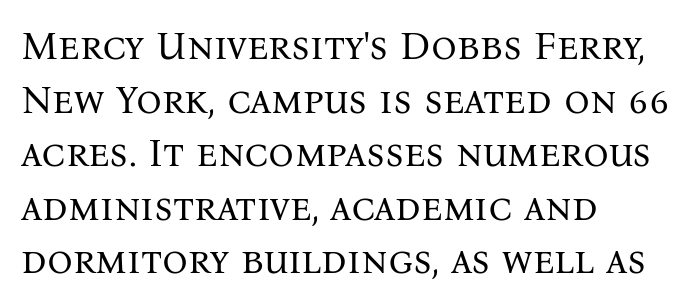
The image shows 40 px regular-weight serif type, upright; set left-aligned, normal line spacing (1.34x), normal letter spacing, not underlined; medium stroke contrast and a medium x-height.
